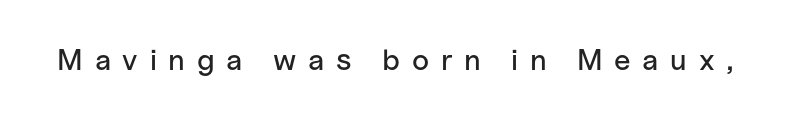
Q: Is the text italic (slanted)? A: No, it is upright.
Q: Is the typeface a serif or a sans-serif typeface? A: Sans-serif.
Q: Is the text underlined? A: No.
Q: Is the spacing between letters normal or unusually wide? A: Unusually wide.
Q: Width (condensed, normal, or wide)? A: Normal.
Q: Stroke contrast? A: Low.
Q: x-height? A: Medium.
Q: Monospaced? A: No.
